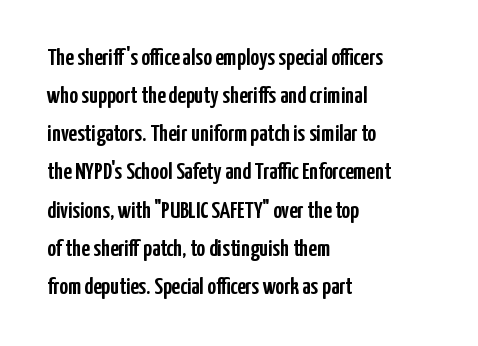
A normal amount of white space separates one row of letters from the next. In terms of letterspacing, this is plain default setting. Quick note: not italic, upright. Only glyphs here, with clear space below each row. Horizontally, the lines are justified to the leading edge only.
